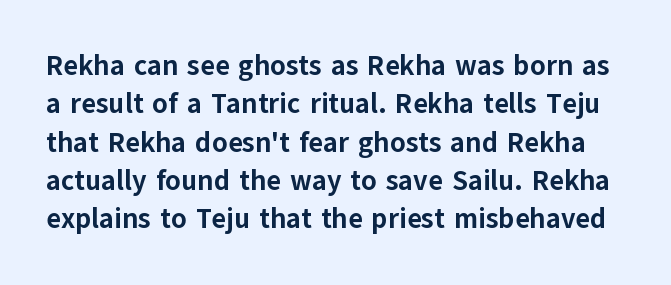
The image shows 28 px bold sans-serif type, upright; set normal line spacing (1.37x), normal letter spacing, not underlined; low stroke contrast and a medium x-height.
